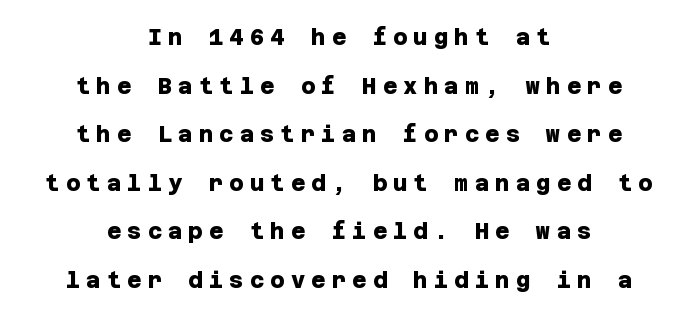
The image shows 22 px bold type; set centered, loose line spacing (2.21x), unusually wide letter spacing (+0.28 em), not underlined.
